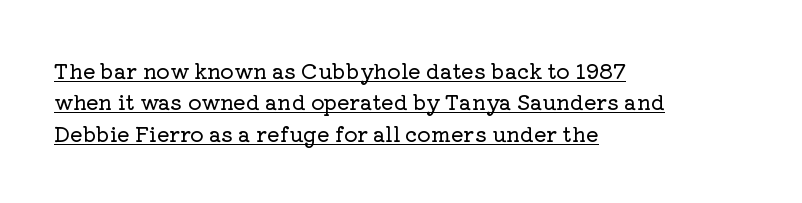
{"italic": "no", "underline": "yes", "align": "left", "line_spacing": "normal", "line_spacing_ratio": 1.49, "letter_spacing": "normal", "letter_spacing_em": 0.0, "glyph_px": 21}
